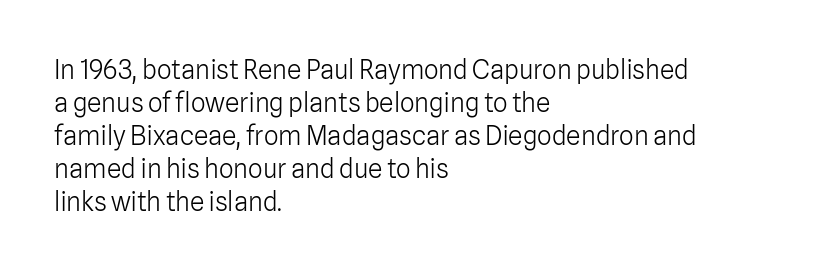
{"italic": "no", "bold": "no", "underline": "no", "align": "left", "line_spacing": "normal", "line_spacing_ratio": 1.27, "letter_spacing": "normal", "letter_spacing_em": 0.0, "glyph_px": 26}
